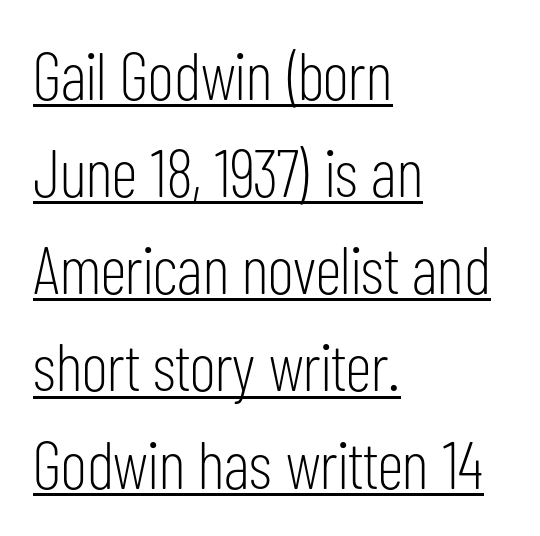
Emphasis is given by a line drawn under the lettering. Caption: multi-line text, flush left, ragged right. Is this a fixed-width face? No — the glyphs have proportional, varying widths. Is the stroke heavy? The answer is a plain regular-or-lighter. A typesetter would label this face a sans. In terms of letterspacing, this is plain default setting.
